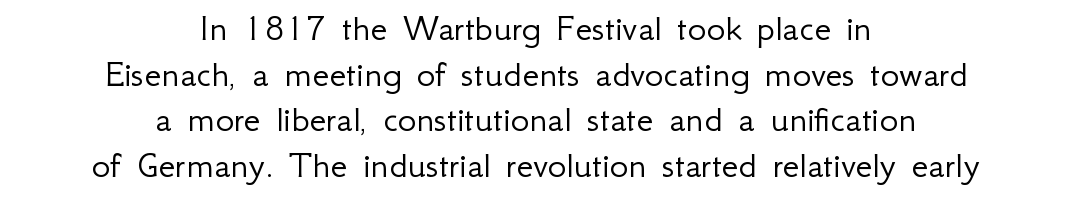
Q: Is the text bold? A: No.
Q: Is the text italic (slanted)? A: No, it is upright.
Q: Is the typeface a serif or a sans-serif typeface? A: Sans-serif.
Q: Is the text underlined? A: No.
Q: How is the paragraph aligned? A: Centered.
Q: Is the spacing between letters normal or unusually wide? A: Normal.
Q: Width (condensed, normal, or wide)? A: Normal.
Q: Stroke contrast? A: Low.
Q: x-height? A: Small.
Q: Monospaced? A: No.
